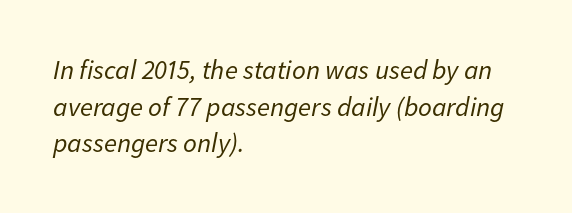
Compared with a centered layout, this one pins lines to the left instead. The foot of each line stays bare and open. Tracking value appears to be zero — textbook default spacing. Yep, that's italic — everything's leaning.
